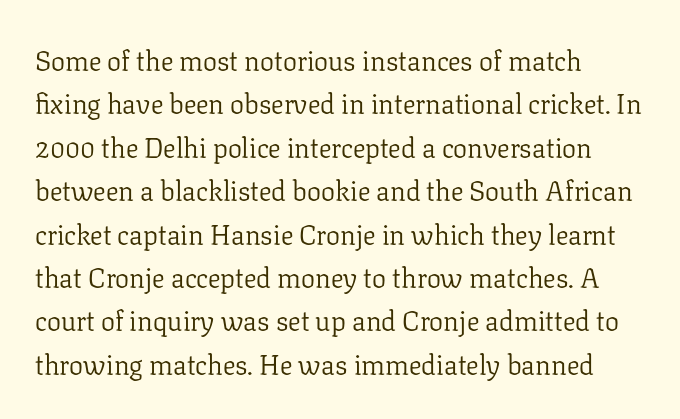
{"serif": "yes", "italic": "no", "bold": "no", "weight": "light", "width": "normal", "stroke_contrast": "low", "x_height": "medium", "monospaced": "no", "underline": "no", "align": "left", "line_spacing": "normal", "line_spacing_ratio": 1.55, "letter_spacing": "normal", "letter_spacing_em": 0.0, "glyph_px": 28}
